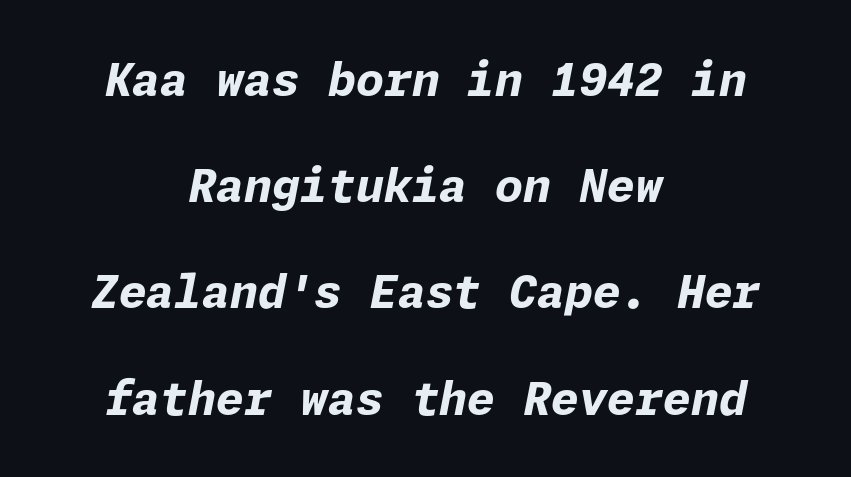
Q: Is the text bold? A: Yes.
Q: Is the text italic (slanted)? A: Yes, it leans right by about 11 degrees.
Q: Is the text underlined? A: No.
Q: How is the paragraph aligned? A: Centered.
Q: Is the spacing between letters normal or unusually wide? A: Normal.
Q: Is the spacing between lines tight, normal or loose? A: Loose.
Q: Width (condensed, normal, or wide)? A: Normal.
Q: Stroke contrast? A: Low.
Q: x-height? A: Medium.
